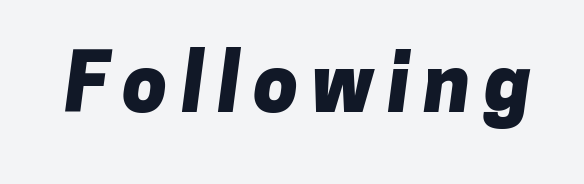
{"serif": "no", "bold": "yes", "weight": "heavy", "width": "normal", "stroke_contrast": "low", "x_height": "medium", "monospaced": "no", "underline": "no", "glyph_px": 80}
